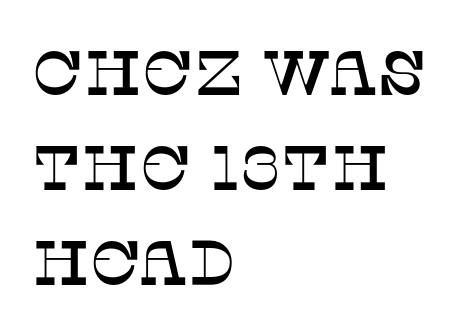
Between one letter and the next there's only the usual sliver of space. In terms of letterform style, serifs are clearly present. Ordinary non-slanted type is in use. The face used here is proportionally spaced, like ordinary book or web type. Rule under the text: the space is simply empty.
